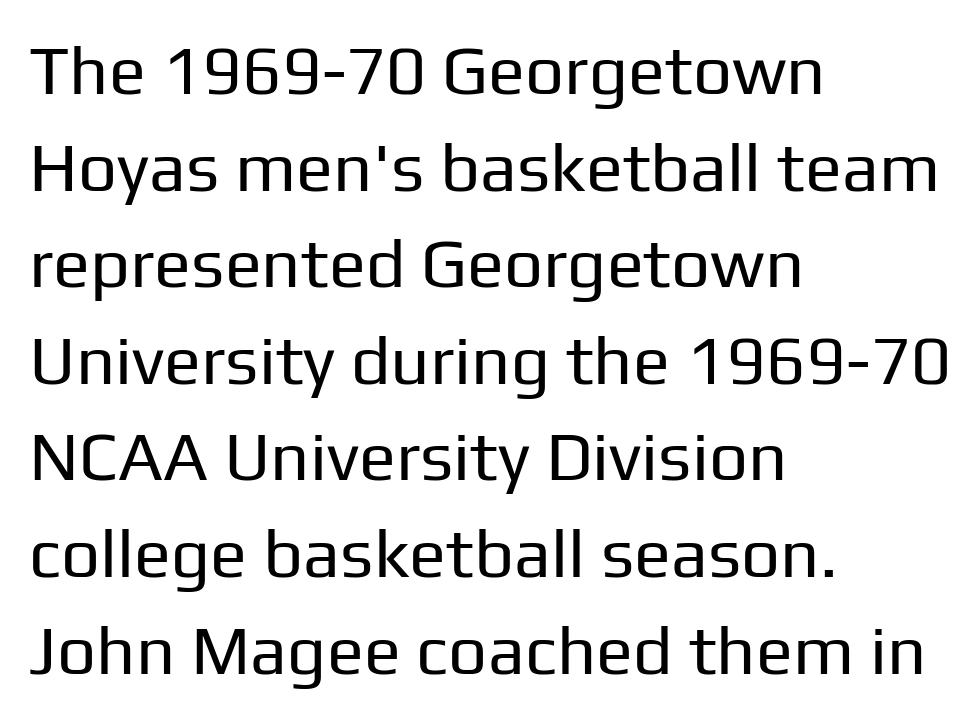
The image shows 69 px regular-weight sans-serif type, upright; set left-aligned, normal line spacing (1.4x), normal letter spacing, not underlined; low stroke contrast and a medium x-height.
